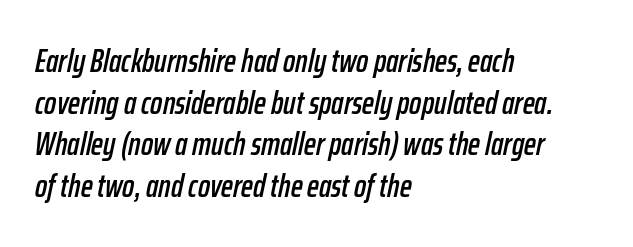
Q: Is the text italic (slanted)? A: Yes, it leans right by about 12 degrees.
Q: Is the text underlined? A: No.
Q: How is the paragraph aligned? A: Left-aligned.
Q: Is the spacing between letters normal or unusually wide? A: Normal.
Q: Is the spacing between lines tight, normal or loose? A: Normal.
Q: Width (condensed, normal, or wide)? A: Condensed.
Q: Stroke contrast? A: Low.
Q: x-height? A: Medium.
Q: Monospaced? A: No.
